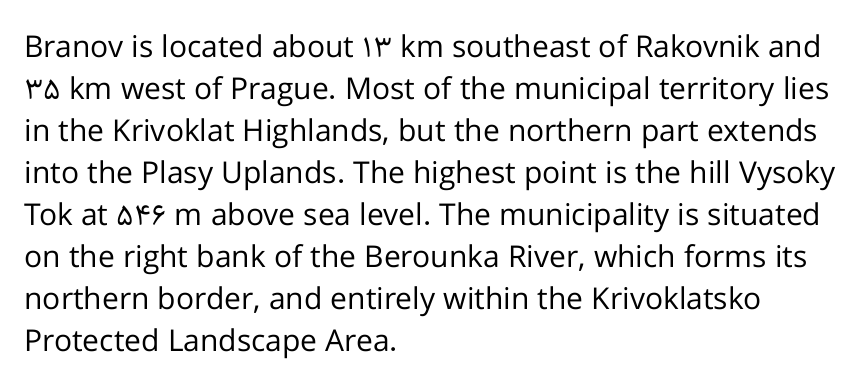
The image shows 30 px regular-weight sans-serif type, upright; set left-aligned, normal line spacing (1.4x), normal letter spacing, not underlined; low stroke contrast and a medium x-height.
